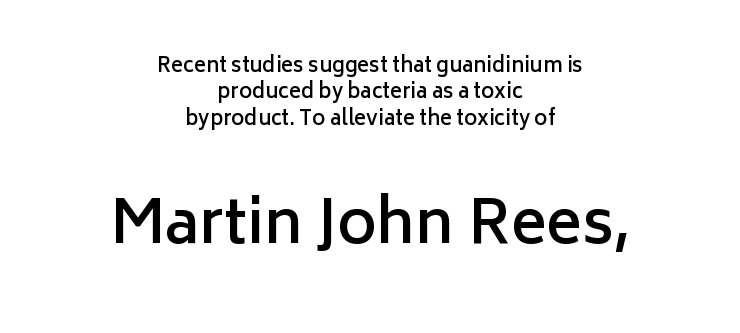
{"serif": "no", "italic": "no", "bold": "semi", "weight": "semibold", "width": "normal", "stroke_contrast": "low", "x_height": "medium", "monospaced": "no", "underline": "no", "align": "center", "line_spacing": "normal", "line_spacing_ratio": 1.32, "letter_spacing": "normal", "letter_spacing_em": 0.0, "larger_block": "second", "size_ratio": 3.0, "glyph_px": 60}
